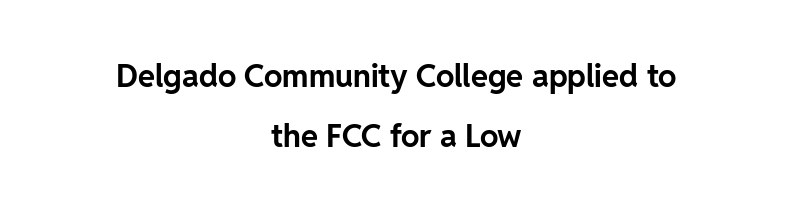
Q: Is the text bold? A: Yes.
Q: Is the text italic (slanted)? A: No, it is upright.
Q: Is the typeface a serif or a sans-serif typeface? A: Sans-serif.
Q: Is the text underlined? A: No.
Q: How is the paragraph aligned? A: Centered.
Q: Is the spacing between letters normal or unusually wide? A: Normal.
Q: Is the spacing between lines tight, normal or loose? A: Loose.
Q: Width (condensed, normal, or wide)? A: Normal.
Q: Stroke contrast? A: Low.
Q: x-height? A: Medium.
Q: Monospaced? A: No.
